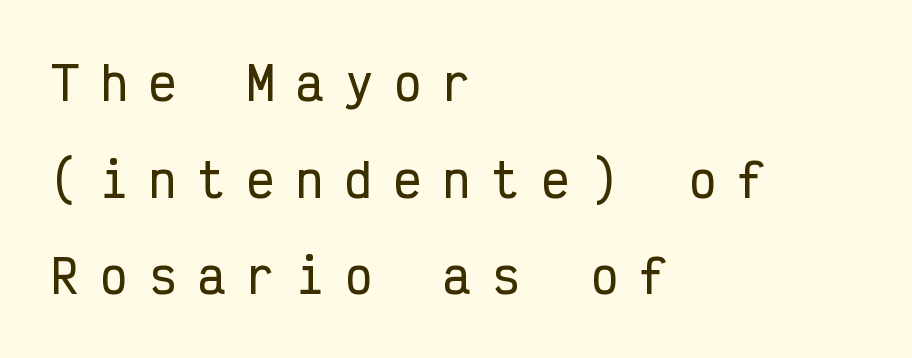
{"serif": "no", "italic": "no", "width": "condensed", "stroke_contrast": "low", "x_height": "medium", "monospaced": "yes", "underline": "no", "align": "left", "line_spacing": "loose", "line_spacing_ratio": 2.15, "letter_spacing": "wide", "letter_spacing_em": 0.49, "glyph_px": 45}
